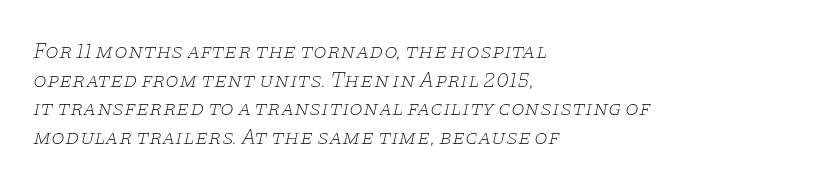
{"italic": "yes", "lean": "right", "slant_degrees": 11, "bold": "no", "underline": "no", "align": "left", "line_spacing": "normal", "line_spacing_ratio": 1.3, "letter_spacing": "normal", "letter_spacing_em": 0.0, "glyph_px": 22}
